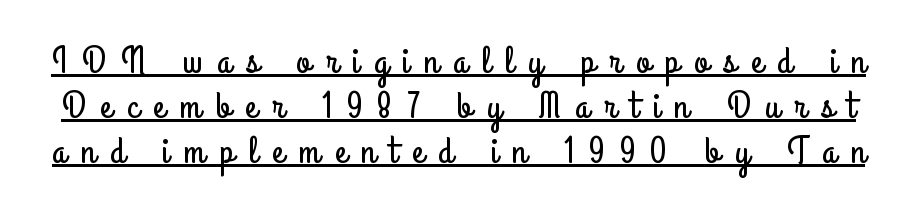
The image shows 39 px condensed sans-serif type; set tight line spacing (1.15x), unusually wide letter spacing (+0.38 em), underlined; low stroke contrast and a small x-height.
